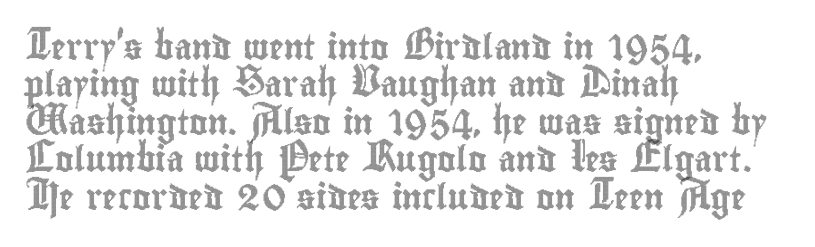
Q: Is the text italic (slanted)? A: No, it is upright.
Q: Is the text underlined? A: No.
Q: How is the paragraph aligned? A: Left-aligned.
Q: Is the spacing between letters normal or unusually wide? A: Normal.
Q: Is the spacing between lines tight, normal or loose? A: Normal.
